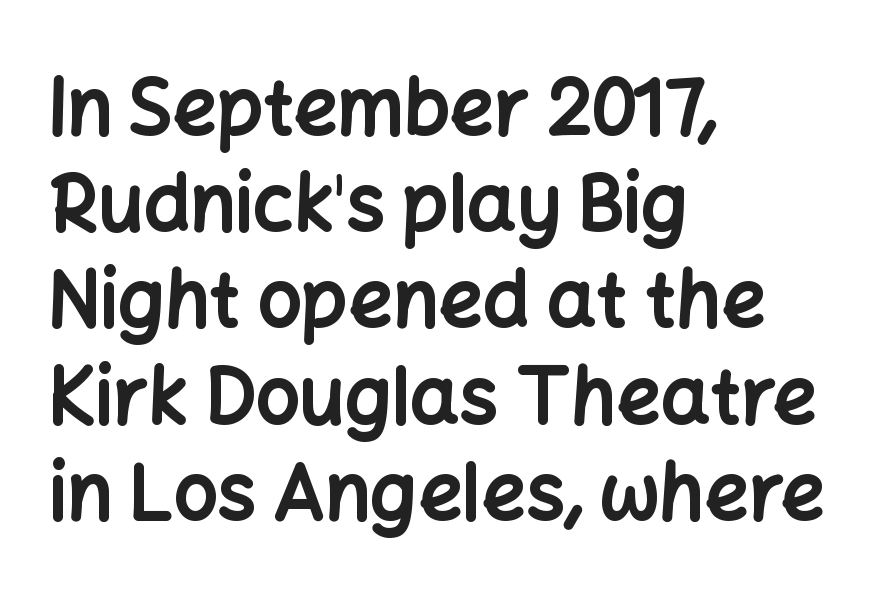
Q: Is the text bold? A: Yes.
Q: Is the text italic (slanted)? A: No, it is upright.
Q: Is the typeface a serif or a sans-serif typeface? A: Sans-serif.
Q: Is the text underlined? A: No.
Q: How is the paragraph aligned? A: Left-aligned.
Q: Is the spacing between letters normal or unusually wide? A: Normal.
Q: Is the spacing between lines tight, normal or loose? A: Normal.
Q: Width (condensed, normal, or wide)? A: Normal.
Q: Stroke contrast? A: Low.
Q: x-height? A: Medium.
Q: Monospaced? A: No.
